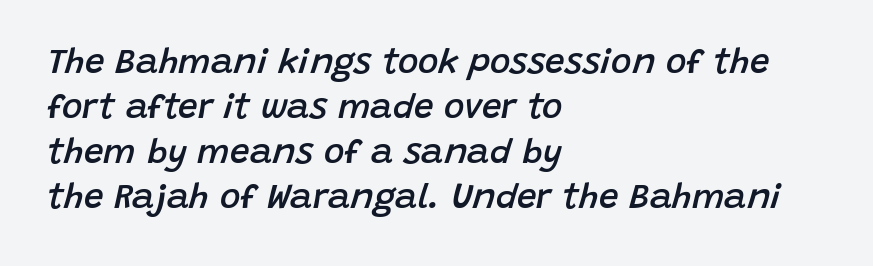
A bit beefed up — I'd call it semibold rather than bold. Compared with ordinary roman type, these characters are visibly tilted. Underlining? Definitely not there. This block has exactly the height ordinary leading produces.
